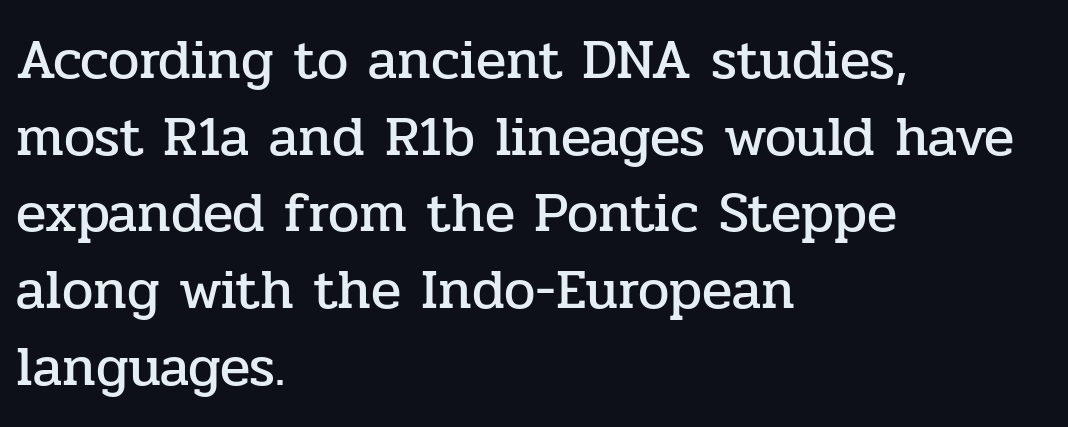
{"serif": "yes", "italic": "no", "width": "normal", "stroke_contrast": "low", "x_height": "medium", "monospaced": "no", "underline": "no", "align": "left", "line_spacing": "normal", "line_spacing_ratio": 1.37, "letter_spacing": "normal", "letter_spacing_em": 0.0, "glyph_px": 56}
